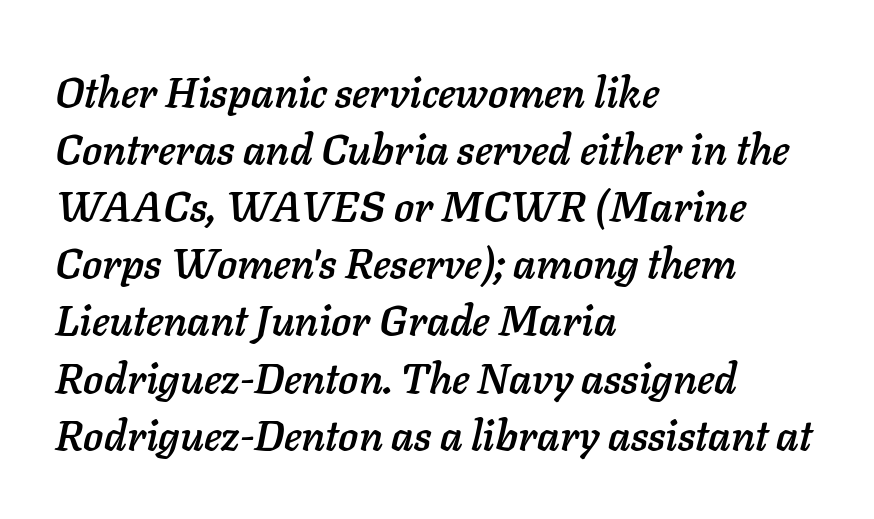
Q: Is the text italic (slanted)? A: Yes, it leans right by about 11 degrees.
Q: Is the text underlined? A: No.
Q: How is the paragraph aligned? A: Left-aligned.
Q: Is the spacing between letters normal or unusually wide? A: Normal.
Q: Is the spacing between lines tight, normal or loose? A: Normal.
Q: Width (condensed, normal, or wide)? A: Normal.
Q: Stroke contrast? A: Low.
Q: x-height? A: Medium.
Q: Monospaced? A: No.
